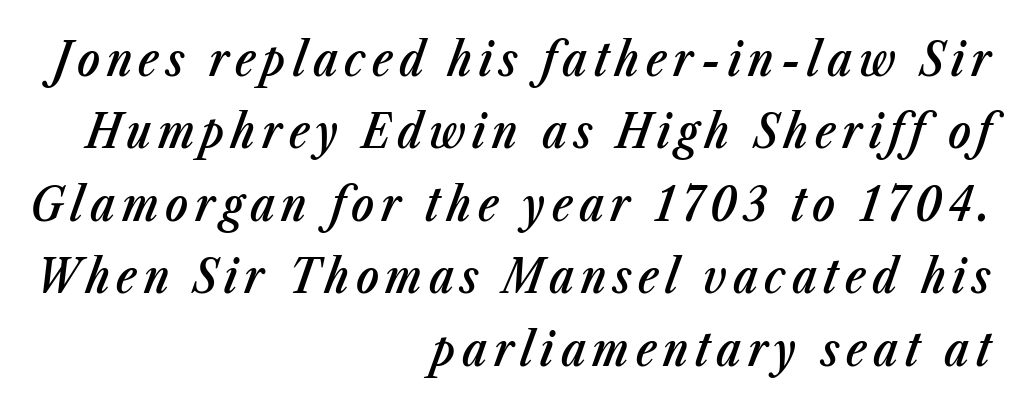
The image shows 47 px semibold, condensed type, italic (leaning right); set right-aligned, normal line spacing (1.54x), not underlined; low stroke contrast and a medium x-height.
